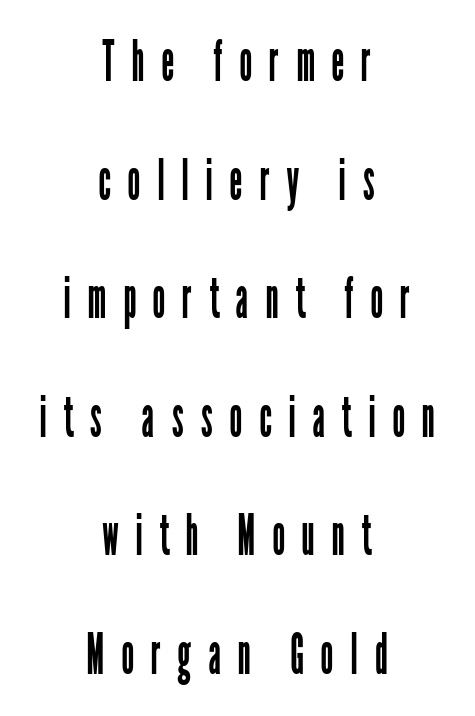
Q: Is the text bold? A: No.
Q: Is the text italic (slanted)? A: No, it is upright.
Q: Is the typeface a serif or a sans-serif typeface? A: Sans-serif.
Q: Is the text underlined? A: No.
Q: How is the paragraph aligned? A: Centered.
Q: Is the spacing between letters normal or unusually wide? A: Unusually wide.
Q: Is the spacing between lines tight, normal or loose? A: Loose.
Q: Width (condensed, normal, or wide)? A: Condensed.
Q: Stroke contrast? A: Low.
Q: x-height? A: Medium.
Q: Monospaced? A: No.
